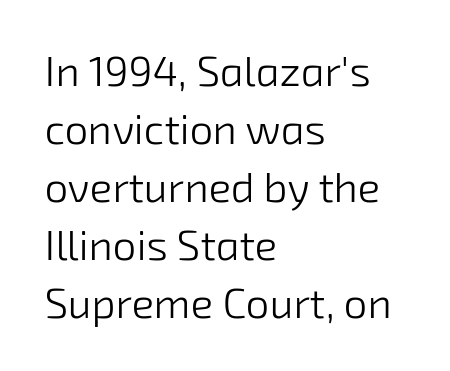
The image shows 42 px light sans-serif type; set left-aligned, normal line spacing (1.38x), normal letter spacing, not underlined; low stroke contrast and a medium x-height.
